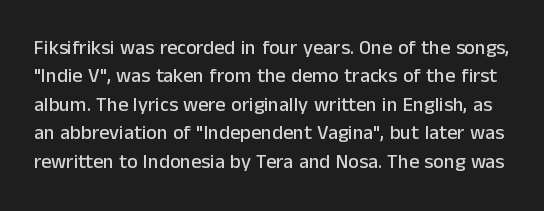
Q: Is the text italic (slanted)? A: No, it is upright.
Q: Is the text underlined? A: No.
Q: Is the spacing between letters normal or unusually wide? A: Normal.
Q: Is the spacing between lines tight, normal or loose? A: Normal.
